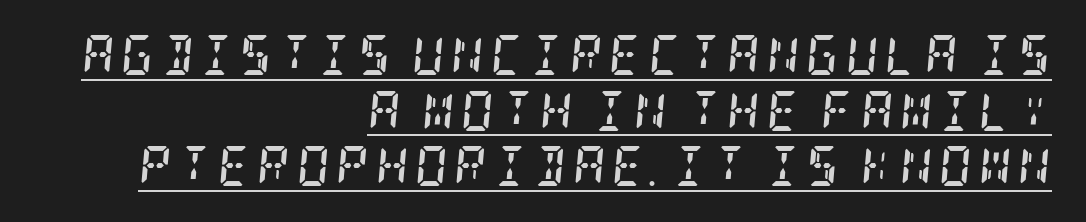
Q: Is the text bold? A: Yes.
Q: Is the text italic (slanted)? A: Yes, it leans right by about 5 degrees.
Q: Is the typeface a serif or a sans-serif typeface? A: Serif.
Q: Is the text underlined? A: Yes.
Q: How is the paragraph aligned? A: Right-aligned.
Q: Is the spacing between lines tight, normal or loose? A: Normal.
Q: Width (condensed, normal, or wide)? A: Condensed.
Q: Stroke contrast? A: Low.
Q: x-height? A: Large.
